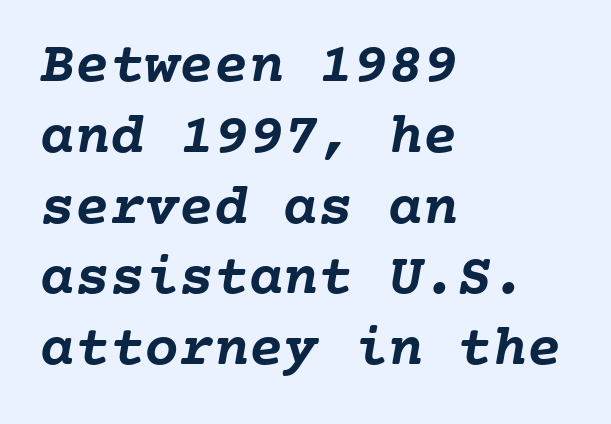
{"bold": "yes", "weight": "semibold", "width": "normal", "stroke_contrast": "low", "x_height": "medium", "monospaced": "yes", "underline": "no", "align": "left", "line_spacing_ratio": 1.22, "letter_spacing": "normal", "letter_spacing_em": 0.0, "glyph_px": 58}
